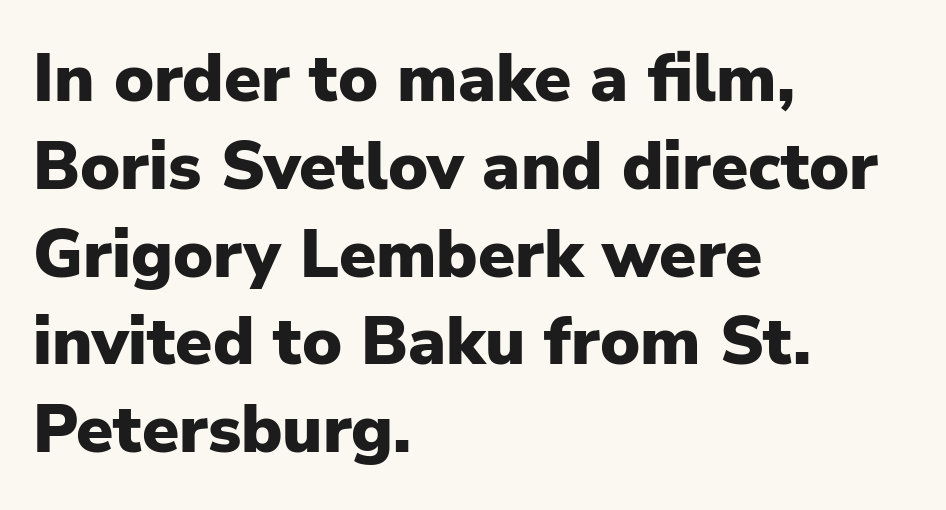
{"serif": "no", "italic": "no", "bold": "yes", "weight": "heavy", "width": "normal", "stroke_contrast": "low", "x_height": "medium", "monospaced": "no", "underline": "no", "align": "left", "line_spacing": "normal", "line_spacing_ratio": 1.31, "letter_spacing": "normal", "letter_spacing_em": 0.0, "glyph_px": 67}
